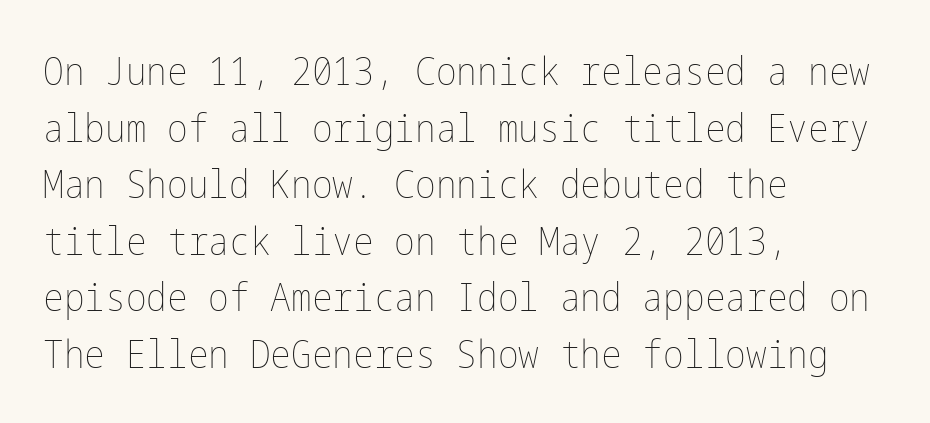
The image shows 39 px thin, condensed type, upright; set left-aligned, normal line spacing (1.45x), normal letter spacing, not underlined; low stroke contrast and a medium x-height.
